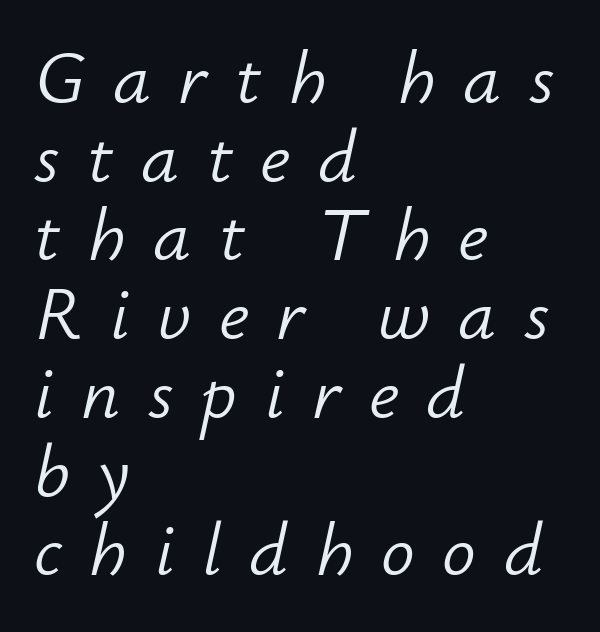
This sample uses an oblique cut, with every glyph tilted off the vertical. Line spacing here is tight. Short note: letters widely spaced. Letters rest on an invisible, unmarked baseline. Each letter keeps its own natural width here, so spacing adapts to shape.
